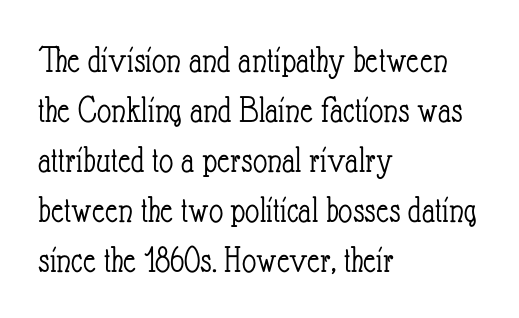
{"italic": "no", "bold": "no", "weight": "light", "width": "condensed", "stroke_contrast": "low", "x_height": "small", "monospaced": "no", "underline": "no", "align": "left", "line_spacing": "normal", "line_spacing_ratio": 1.28, "letter_spacing": "normal", "letter_spacing_em": 0.0, "glyph_px": 39}
